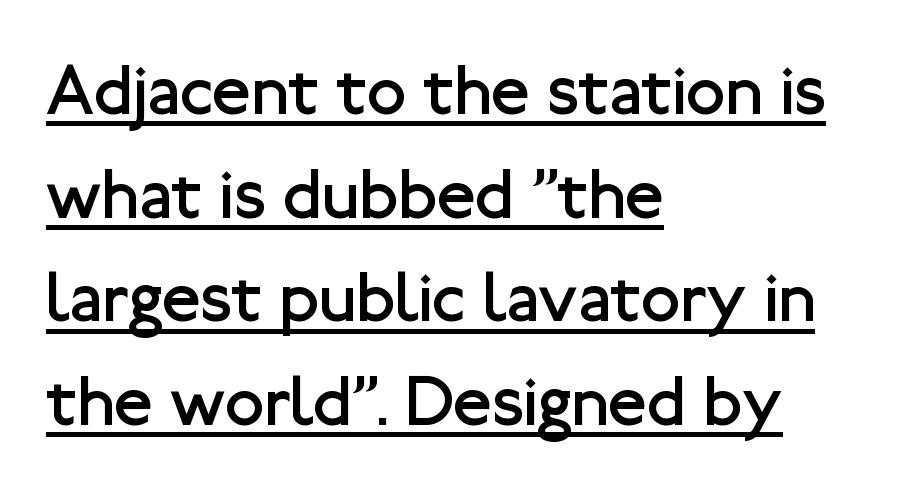
The image shows 71 px regular-weight sans-serif type, upright; set left-aligned, normal line spacing (1.46x), normal letter spacing, underlined; low stroke contrast and a medium x-height.
